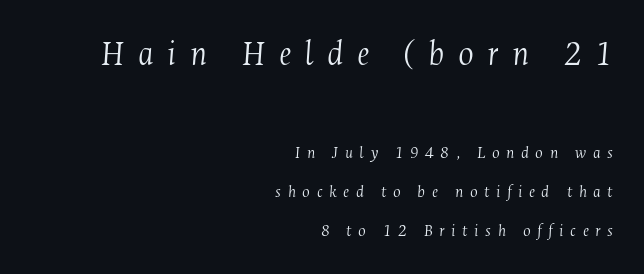
Q: Is the text bold? A: No.
Q: Is the text italic (slanted)? A: Yes, it leans right by about 4 degrees.
Q: Is the typeface a serif or a sans-serif typeface? A: Serif.
Q: Is the text underlined? A: No.
Q: How is the paragraph aligned? A: Right-aligned.
Q: Is the spacing between letters normal or unusually wide? A: Unusually wide.
Q: Is the spacing between lines tight, normal or loose? A: Loose.
Q: Which block of text is set in a larger size, the first (top) or the second (bottom)? A: The first (top) one.
Q: Width (condensed, normal, or wide)? A: Condensed.
Q: Stroke contrast? A: Medium.
Q: x-height? A: Medium.
Q: Monospaced? A: No.
